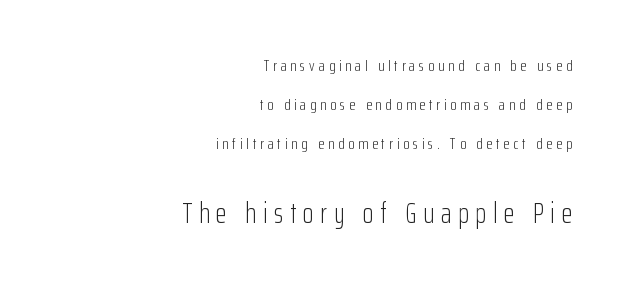
Unlike a traditional serif, this face leaves its strokes unadorned. The lettering holds an erect, upright posture throughout. Compared with a flush-left layout, this one pins lines to the opposite, right side. The words here are not underlined. Does the bottom block carry the larger type? Yes, it does. A quiet, ordinary-to-light weight characterises the typeface.
